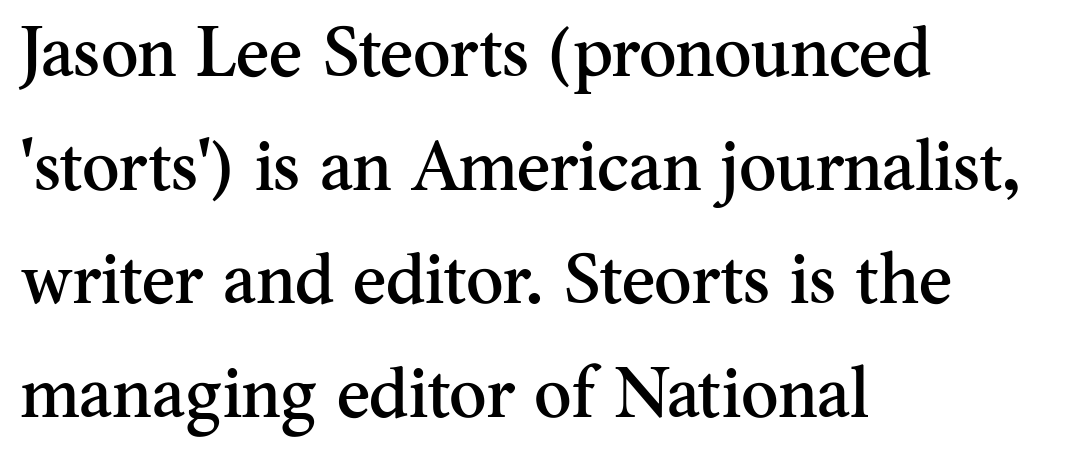
How are the letters spaced? Ordinarily, with no added tracking. Vertically, the passage feels balanced, rows spaced as you'd expect. Every character sits straight up, as roman type does. Casual observation: everything's shoved over to the left. Letters rest on an invisible, unmarked baseline.
